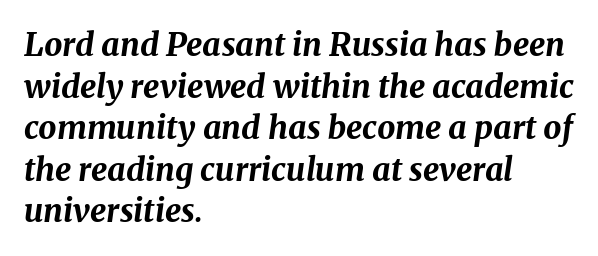
{"italic": "yes", "lean": "right", "slant_degrees": 8, "bold": "yes", "weight": "bold", "width": "normal", "stroke_contrast": "medium", "x_height": "medium", "monospaced": "no", "underline": "no", "align": "left", "line_spacing": "normal", "line_spacing_ratio": 1.3, "letter_spacing": "normal", "letter_spacing_em": 0.0, "glyph_px": 32}
